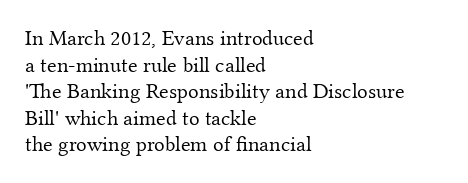
The face used here is rendered with its standard letterfit. The rag falls on the right side of this text block. The typeface has the unassuming heft of standard copy or less. Italic: no, the glyphs are upright roman.
